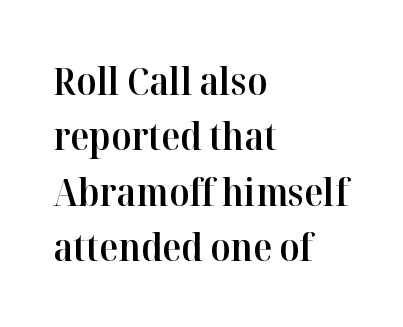
{"serif": "yes", "italic": "no", "bold": "semi", "weight": "semibold", "width": "normal", "stroke_contrast": "high", "x_height": "medium", "monospaced": "no", "underline": "no", "align": "left", "line_spacing": "normal", "line_spacing_ratio": 1.42, "letter_spacing": "normal", "letter_spacing_em": 0.0, "glyph_px": 39}
